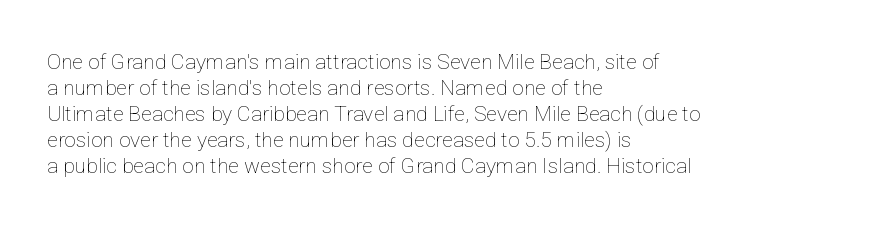
{"italic": "no", "bold": "no", "underline": "no", "align": "left", "line_spacing_ratio": 1.24, "letter_spacing": "normal", "letter_spacing_em": 0.0, "glyph_px": 21}
